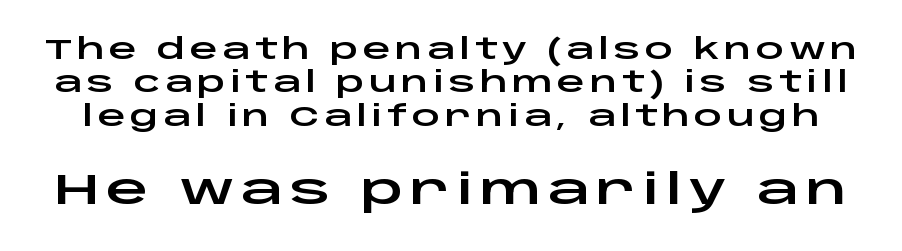
{"serif": "no", "italic": "no", "width": "wide", "stroke_contrast": "low", "x_height": "large", "monospaced": "no", "underline": "no", "line_spacing_ratio": 1.19, "larger_block": "second", "size_ratio": 1.5, "glyph_px": 42}
